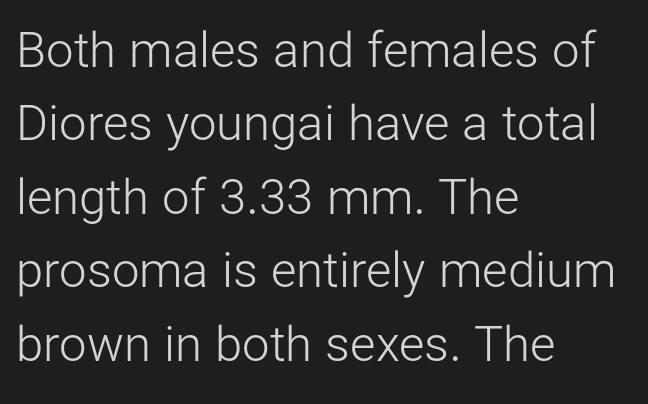
Q: Is the text bold? A: No.
Q: Is the text italic (slanted)? A: No, it is upright.
Q: Is the typeface a serif or a sans-serif typeface? A: Sans-serif.
Q: Is the text underlined? A: No.
Q: How is the paragraph aligned? A: Left-aligned.
Q: Is the spacing between letters normal or unusually wide? A: Normal.
Q: Is the spacing between lines tight, normal or loose? A: Normal.
Q: Width (condensed, normal, or wide)? A: Normal.
Q: Stroke contrast? A: Low.
Q: x-height? A: Medium.
Q: Monospaced? A: No.
